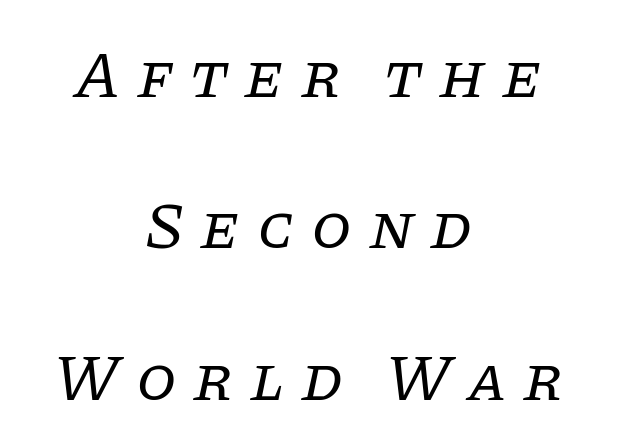
{"serif": "yes", "italic": "yes", "lean": "right", "slant_degrees": 11, "bold": "no", "weight": "regular", "width": "normal", "stroke_contrast": "low", "x_height": "large", "monospaced": "no", "underline": "no", "align": "center", "line_spacing": "loose", "line_spacing_ratio": 2.33, "letter_spacing": "wide", "letter_spacing_em": 0.25, "glyph_px": 65}
